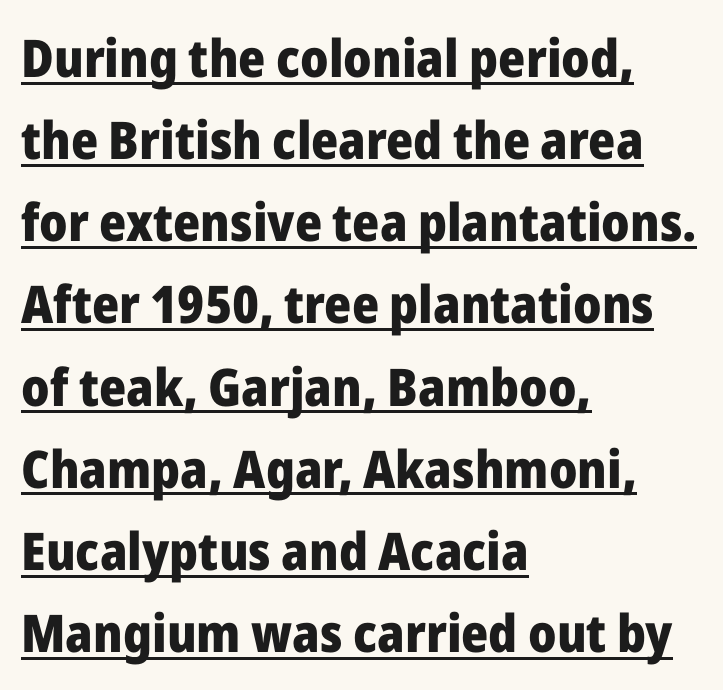
The typesetter chose a ragged-right arrangement here. Italic? Not at all — the glyphs are vertical. The lettering is marked with a stroke running underneath it. The face used here is rendered with its standard letterfit.
